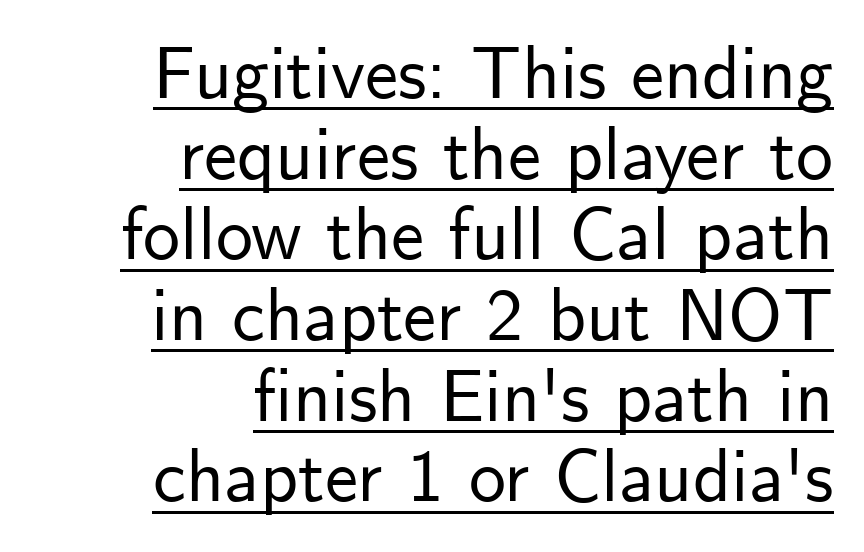
Character widths vary here, with narrow letters taking less room than wide ones. The passage shown is typeset with a sans-serif family. The type sits square on the baseline with zero lean. Characters follow at the spacing the type designer built in. These lines huddle together more closely than default settings would place them. Does a line run under the words? Yes, clearly.
